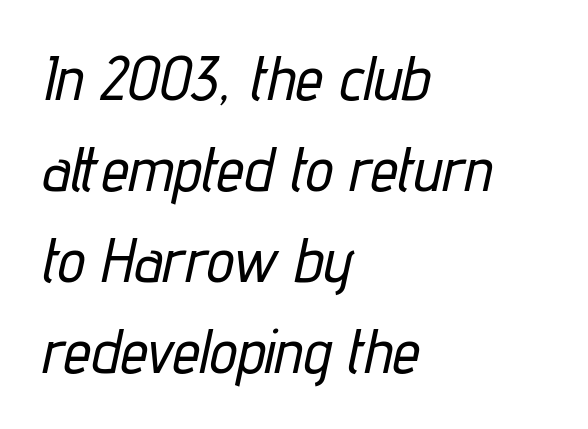
Q: Is the text italic (slanted)? A: Yes, it leans right by about 12 degrees.
Q: Is the text underlined? A: No.
Q: How is the paragraph aligned? A: Left-aligned.
Q: Is the spacing between letters normal or unusually wide? A: Normal.
Q: Is the spacing between lines tight, normal or loose? A: Normal.
Q: Width (condensed, normal, or wide)? A: Condensed.
Q: Stroke contrast? A: Low.
Q: x-height? A: Medium.
Q: Monospaced? A: No.
